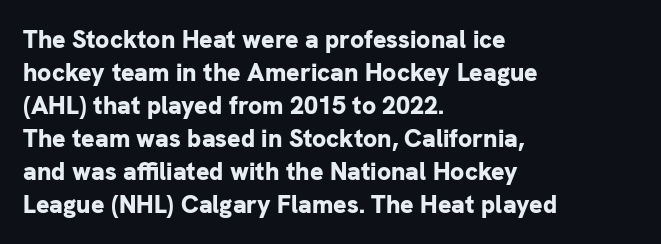
Q: Is the text bold? A: Yes.
Q: Is the text italic (slanted)? A: No, it is upright.
Q: Is the text underlined? A: No.
Q: How is the paragraph aligned? A: Left-aligned.
Q: Is the spacing between letters normal or unusually wide? A: Normal.
Q: Is the spacing between lines tight, normal or loose? A: Normal.
